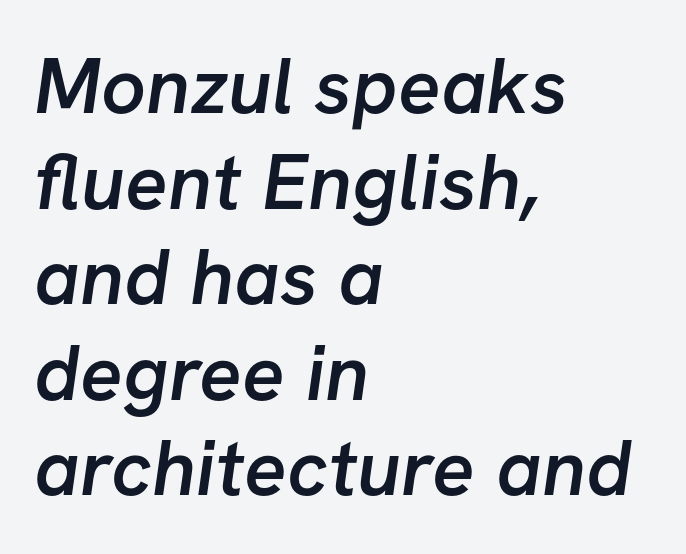
{"serif": "no", "bold": "semi", "weight": "semibold", "width": "normal", "stroke_contrast": "low", "x_height": "medium", "monospaced": "no", "underline": "no", "align": "left", "line_spacing_ratio": 1.21, "letter_spacing": "normal", "letter_spacing_em": 0.0, "glyph_px": 79}
